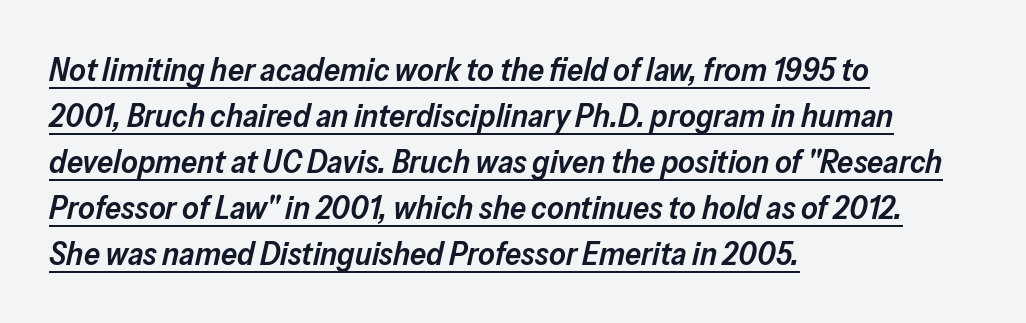
Q: Is the text bold? A: Semi-bold.
Q: Is the text italic (slanted)? A: Yes, it leans right by about 13 degrees.
Q: Is the text underlined? A: Yes.
Q: How is the paragraph aligned? A: Left-aligned.
Q: Is the spacing between letters normal or unusually wide? A: Normal.
Q: Is the spacing between lines tight, normal or loose? A: Normal.
Q: Width (condensed, normal, or wide)? A: Normal.
Q: Stroke contrast? A: Low.
Q: x-height? A: Medium.
Q: Monospaced? A: No.
